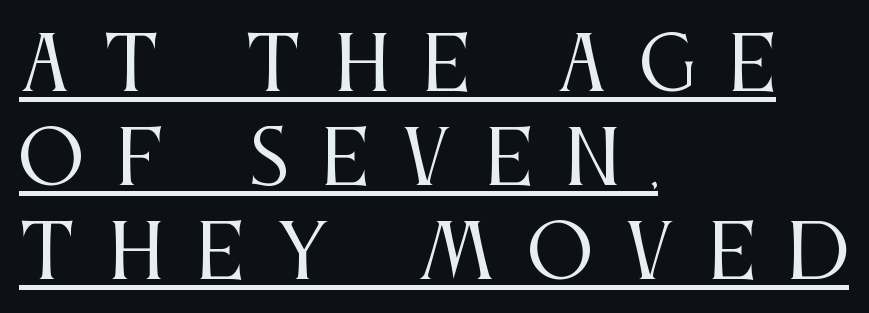
The image shows 74 px regular-weight, condensed serif type, upright; set left-aligned, normal line spacing (1.27x), unusually wide letter spacing (+0.43 em), underlined; medium stroke contrast and a large x-height.
